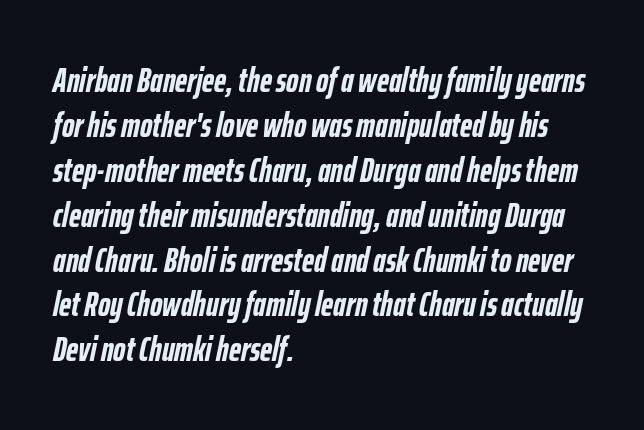
The letterforms sit shoulder to shoulder at normal distance. Vertical spacing — default. Quick note: italic. This rendering uses left alignment, leaving the right contour irregular. A clean baseline with only descenders dipping below it.
